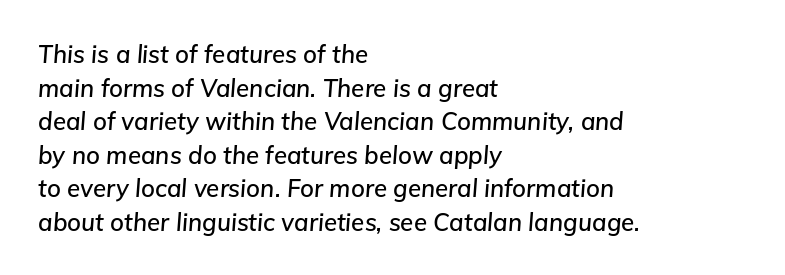
Bare-footed words on every line. If you measured baseline to baseline, you'd find a middling distance. The passage shown has conventional tracking throughout. Teacher's note: observe the even left margin — that is flush-left alignment. The glyphs look as if they've been sheared to an angle.
